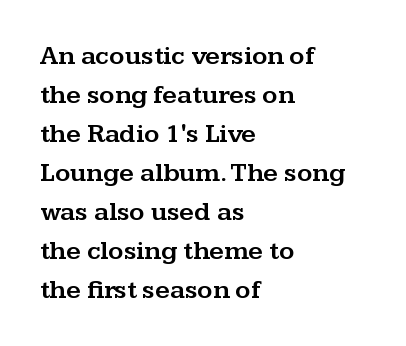
The image shows 26 px text type, upright; set left-aligned, normal line spacing (1.5x), normal letter spacing, not underlined.
